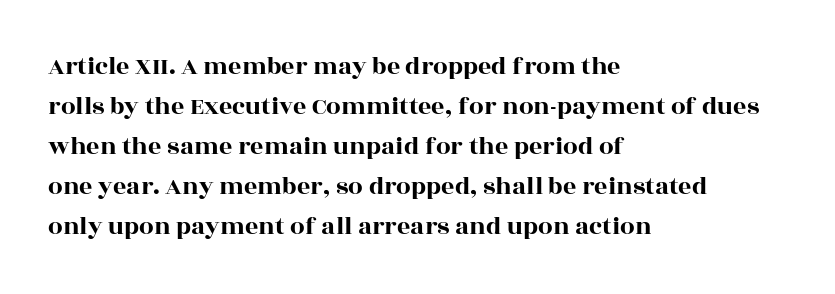
Descender tails drop into unmarked territory. Each word holds together tightly as a unit, with standard inter-letter gaps. Style check: upright. A student would call this left alignment; a typographer would say flush left, rag right. If you measured baseline to baseline, you'd find a middling distance.
